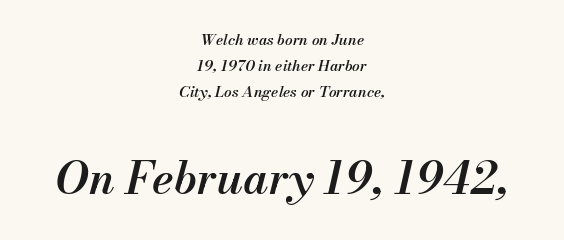
Q: Is the text bold? A: Semi-bold.
Q: Is the text italic (slanted)? A: Yes, it leans right by about 13 degrees.
Q: Is the text underlined? A: No.
Q: How is the paragraph aligned? A: Centered.
Q: Is the spacing between letters normal or unusually wide? A: Normal.
Q: Which block of text is set in a larger size, the first (top) or the second (bottom)? A: The second (bottom) one.
Q: Width (condensed, normal, or wide)? A: Normal.
Q: Stroke contrast? A: Medium.
Q: x-height? A: Small.
Q: Monospaced? A: No.
